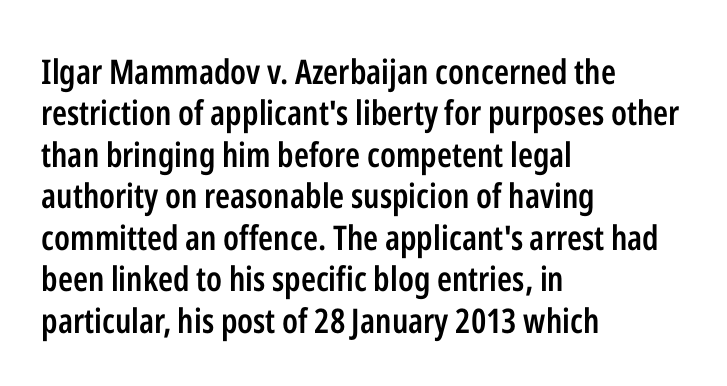
The image shows 34 px semibold, condensed sans-serif type, upright; set left-aligned, line spacing 1.22x, normal letter spacing, not underlined; low stroke contrast and a medium x-height.
